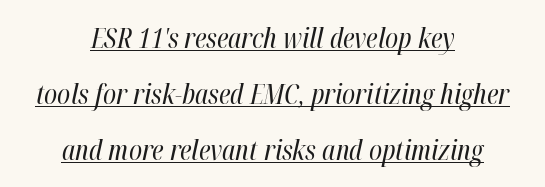
Q: Is the text bold? A: No.
Q: Is the text italic (slanted)? A: Yes, it leans right by about 12 degrees.
Q: Is the text underlined? A: Yes.
Q: How is the paragraph aligned? A: Centered.
Q: Is the spacing between letters normal or unusually wide? A: Normal.
Q: Is the spacing between lines tight, normal or loose? A: Loose.
Q: Width (condensed, normal, or wide)? A: Condensed.
Q: Stroke contrast? A: High.
Q: x-height? A: Medium.
Q: Monospaced? A: No.
